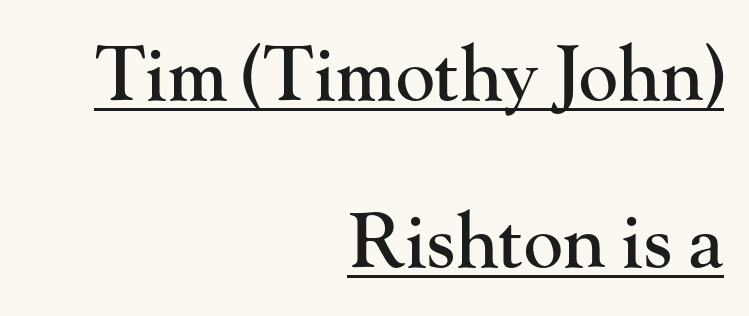
{"serif": "yes", "italic": "no", "width": "normal", "stroke_contrast": "high", "x_height": "small", "monospaced": "no", "underline": "yes", "align": "right", "line_spacing": "loose", "line_spacing_ratio": 2.26, "letter_spacing": "normal", "letter_spacing_em": 0.0, "glyph_px": 74}
